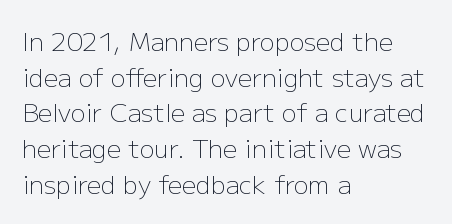
Q: Is the text bold? A: No.
Q: Is the text italic (slanted)? A: No, it is upright.
Q: Is the text underlined? A: No.
Q: How is the paragraph aligned? A: Left-aligned.
Q: Is the spacing between letters normal or unusually wide? A: Normal.
Q: Is the spacing between lines tight, normal or loose? A: Normal.
